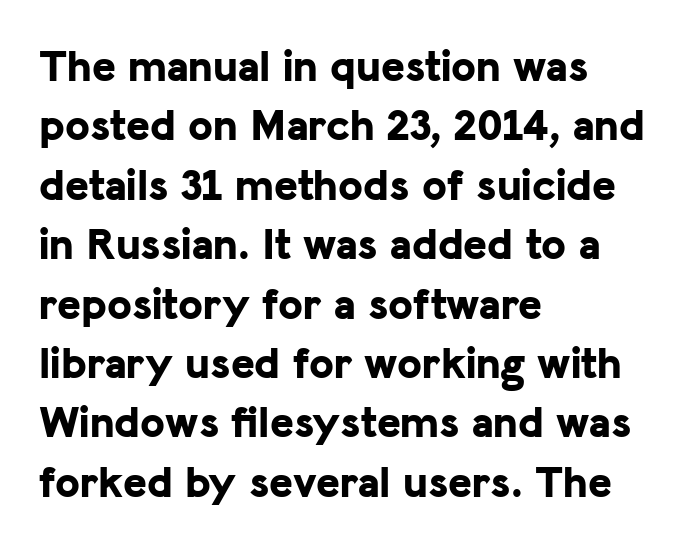
The image shows 45 px bold sans-serif type, upright; set left-aligned, normal line spacing (1.32x), normal letter spacing, not underlined; low stroke contrast and a medium x-height.
